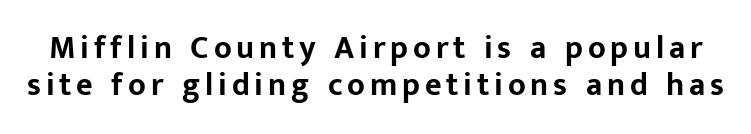
The image shows 32 px bold sans-serif type, upright; set tight line spacing (1.15x), not underlined; low stroke contrast and a medium x-height.
